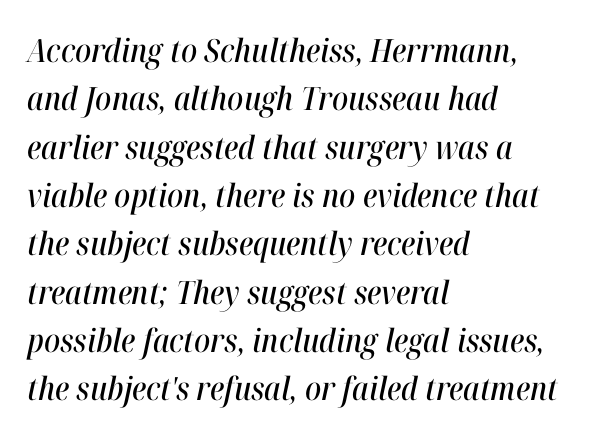
{"italic": "yes", "lean": "right", "slant_degrees": 12, "width": "condensed", "stroke_contrast": "high", "x_height": "medium", "monospaced": "no", "underline": "no", "align": "left", "line_spacing": "normal", "line_spacing_ratio": 1.51, "letter_spacing": "normal", "letter_spacing_em": 0.0, "glyph_px": 32}
